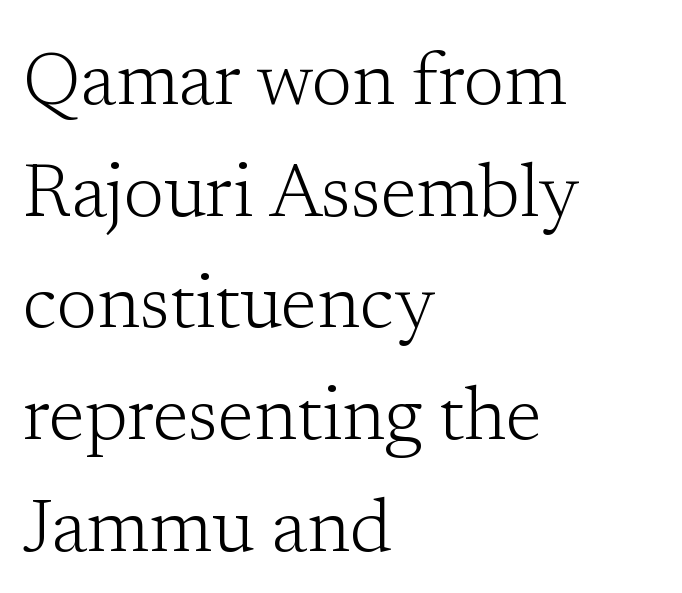
Q: Is the text bold? A: No.
Q: Is the text italic (slanted)? A: No, it is upright.
Q: Is the typeface a serif or a sans-serif typeface? A: Serif.
Q: Is the text underlined? A: No.
Q: How is the paragraph aligned? A: Left-aligned.
Q: Is the spacing between letters normal or unusually wide? A: Normal.
Q: Is the spacing between lines tight, normal or loose? A: Normal.
Q: Width (condensed, normal, or wide)? A: Normal.
Q: Stroke contrast? A: Low.
Q: x-height? A: Medium.
Q: Monospaced? A: No.
